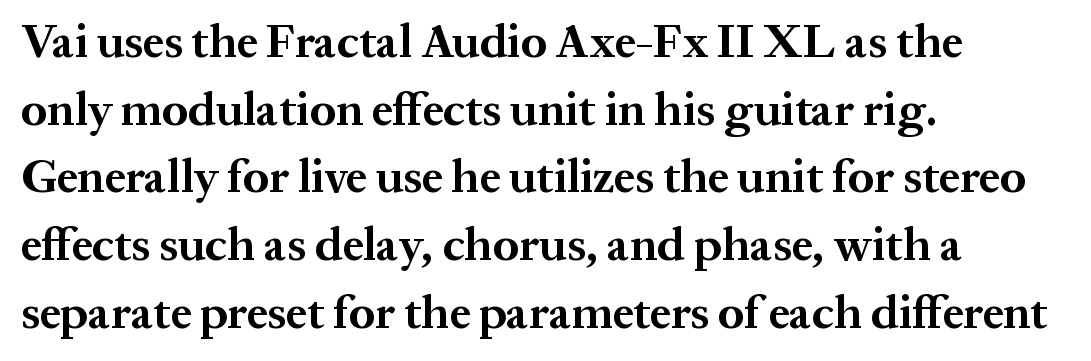
{"serif": "yes", "italic": "no", "bold": "yes", "weight": "bold", "width": "normal", "stroke_contrast": "medium", "x_height": "medium", "monospaced": "no", "underline": "no", "align": "left", "line_spacing": "normal", "line_spacing_ratio": 1.44, "letter_spacing": "normal", "letter_spacing_em": 0.0, "glyph_px": 47}
